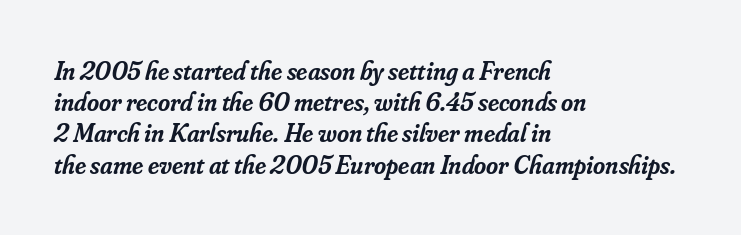
Posture: slanted. Lines of text with bare space underneath. A typesetter would call this zero additional tracking. Left-aligned paragraph, ragged on the right.
